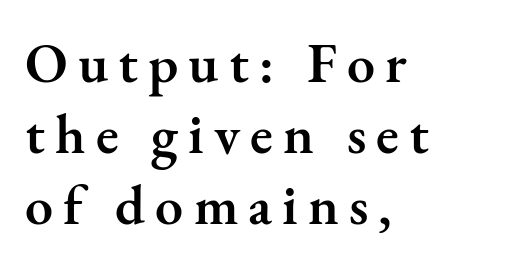
The image shows 56 px semibold serif type, upright; set left-aligned, normal line spacing (1.27x), not underlined; medium stroke contrast and a small x-height.
